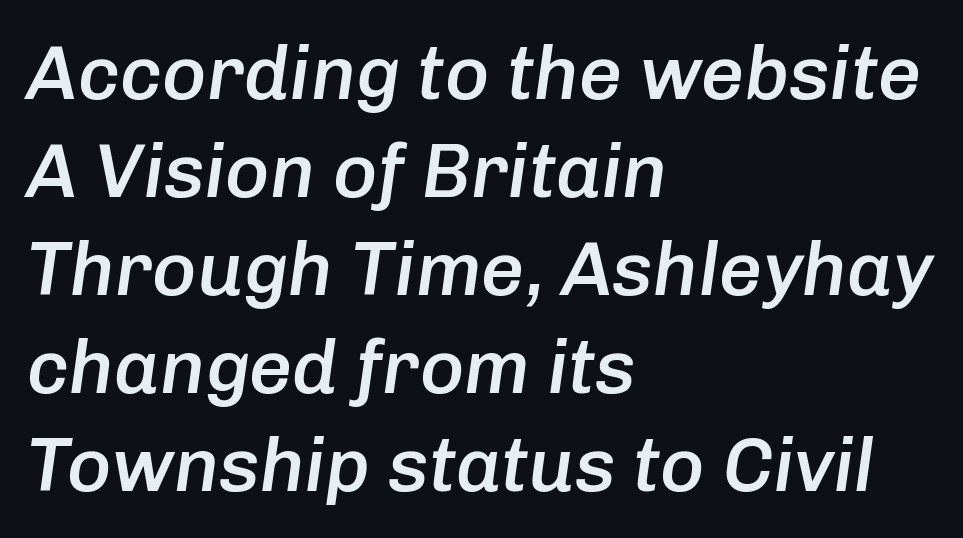
Q: Is the text bold? A: Semi-bold.
Q: Is the text italic (slanted)? A: Yes, it leans right by about 8 degrees.
Q: Is the text underlined? A: No.
Q: How is the paragraph aligned? A: Left-aligned.
Q: Is the spacing between letters normal or unusually wide? A: Normal.
Q: Is the spacing between lines tight, normal or loose? A: Normal.
Q: Width (condensed, normal, or wide)? A: Normal.
Q: Stroke contrast? A: Low.
Q: x-height? A: Medium.
Q: Monospaced? A: No.
